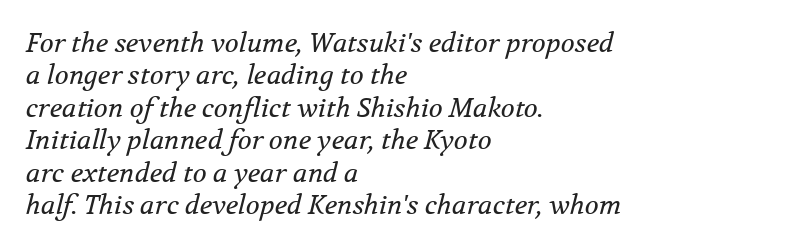
The image shows 26 px text type, italic (leaning right); set left-aligned, normal line spacing (1.25x), normal letter spacing, not underlined.
